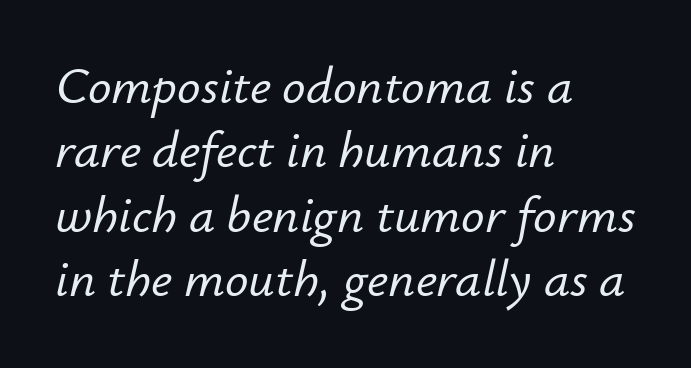
Q: Is the text italic (slanted)? A: Yes, it leans right by about 12 degrees.
Q: Is the text underlined? A: No.
Q: How is the paragraph aligned? A: Left-aligned.
Q: Is the spacing between letters normal or unusually wide? A: Normal.
Q: Width (condensed, normal, or wide)? A: Normal.
Q: Stroke contrast? A: Low.
Q: x-height? A: Small.
Q: Monospaced? A: No.
